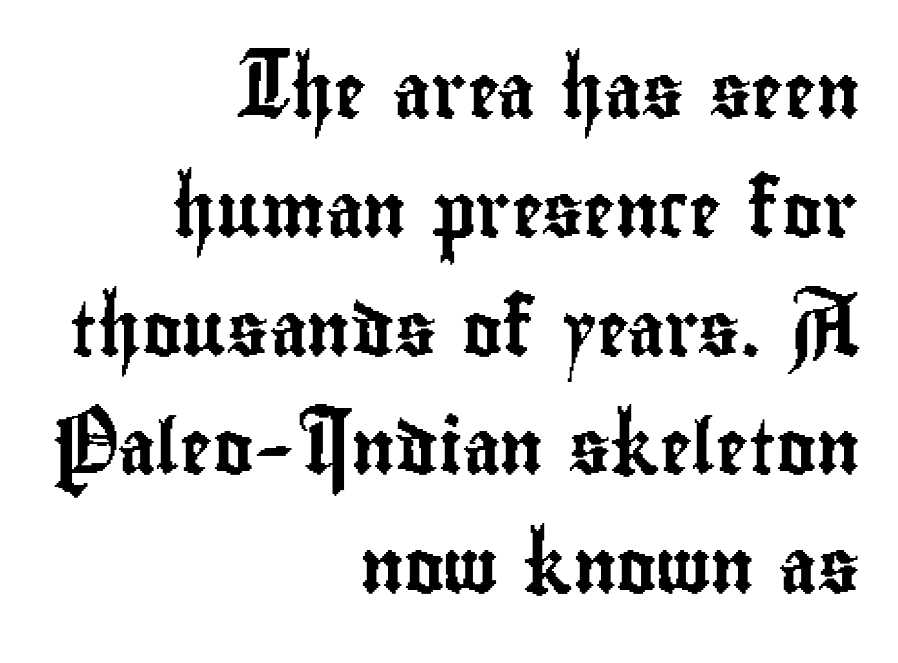
The image shows 54 px condensed sans-serif type, upright; set right-aligned, loose line spacing (2.2x), normal letter spacing, not underlined; low stroke contrast and a small x-height.
